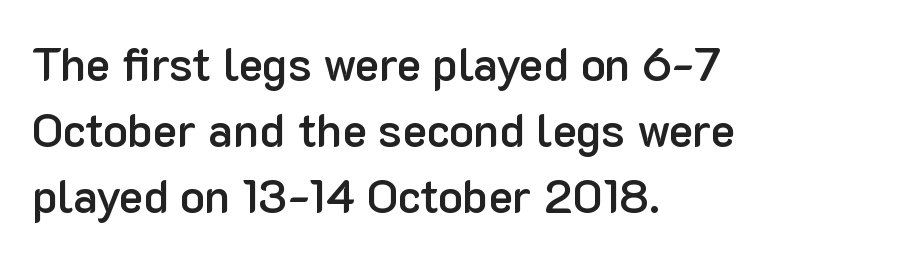
Q: Is the text bold? A: Semi-bold.
Q: Is the text italic (slanted)? A: No, it is upright.
Q: Is the typeface a serif or a sans-serif typeface? A: Sans-serif.
Q: Is the text underlined? A: No.
Q: How is the paragraph aligned? A: Left-aligned.
Q: Is the spacing between letters normal or unusually wide? A: Normal.
Q: Is the spacing between lines tight, normal or loose? A: Normal.
Q: Width (condensed, normal, or wide)? A: Normal.
Q: Stroke contrast? A: Low.
Q: x-height? A: Medium.
Q: Monospaced? A: No.
